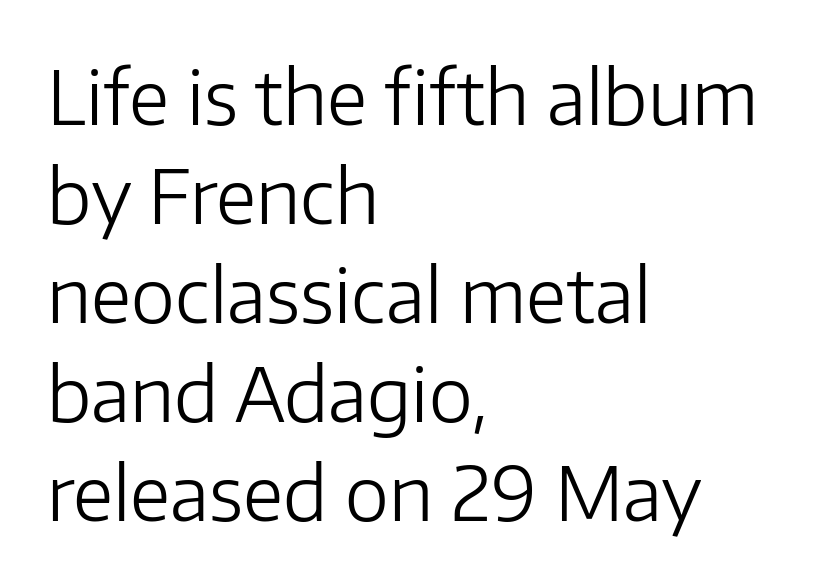
Q: Is the text bold? A: No.
Q: Is the text italic (slanted)? A: No, it is upright.
Q: Is the typeface a serif or a sans-serif typeface? A: Sans-serif.
Q: Is the text underlined? A: No.
Q: How is the paragraph aligned? A: Left-aligned.
Q: Is the spacing between letters normal or unusually wide? A: Normal.
Q: Is the spacing between lines tight, normal or loose? A: Normal.
Q: Width (condensed, normal, or wide)? A: Normal.
Q: Stroke contrast? A: Low.
Q: x-height? A: Medium.
Q: Monospaced? A: No.
